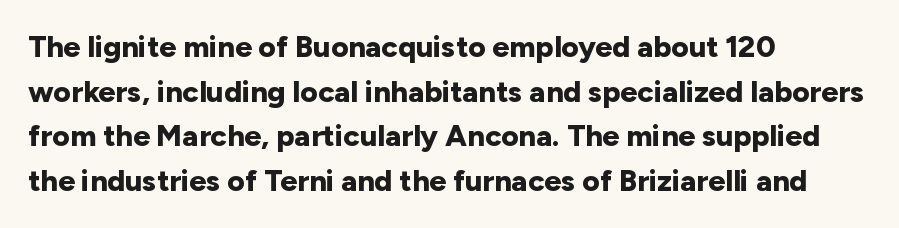
{"serif": "no", "italic": "no", "bold": "yes", "weight": "bold", "width": "normal", "stroke_contrast": "low", "x_height": "medium", "monospaced": "no", "underline": "no", "align": "left", "line_spacing": "normal", "line_spacing_ratio": 1.49, "letter_spacing": "normal", "letter_spacing_em": 0.0, "glyph_px": 30}
